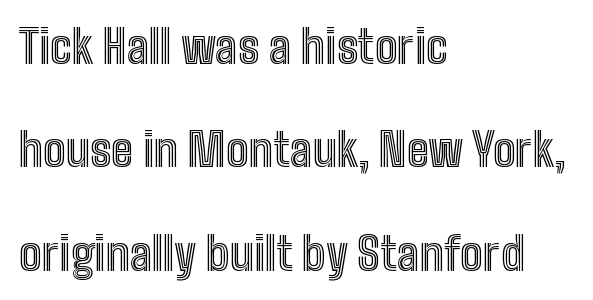
The image shows 45 px condensed type, upright; set left-aligned, loose line spacing (2.3x), normal letter spacing, not underlined; a medium x-height.
